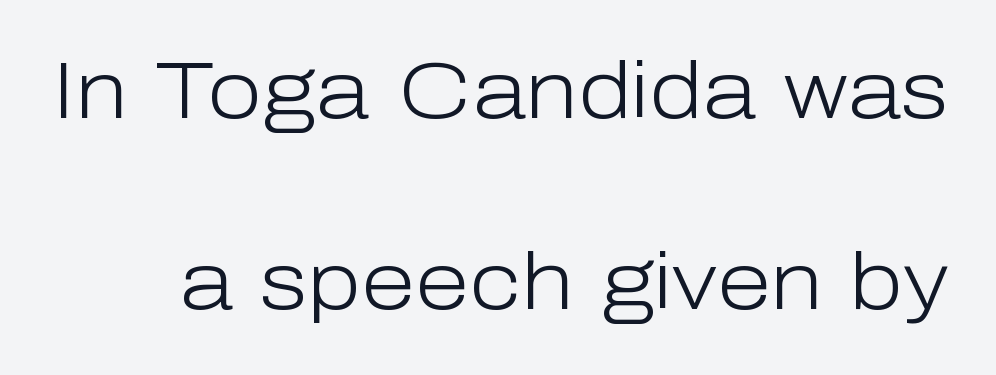
{"serif": "no", "italic": "no", "bold": "no", "weight": "light", "width": "normal", "stroke_contrast": "low", "x_height": "medium", "monospaced": "no", "underline": "no", "line_spacing": "loose", "line_spacing_ratio": 2.42, "letter_spacing": "normal", "letter_spacing_em": 0.0, "glyph_px": 79}
